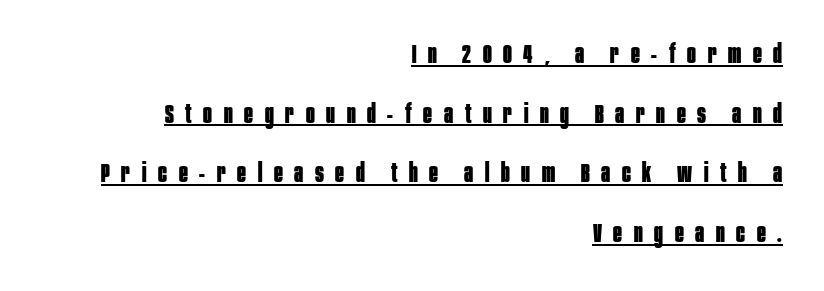
{"italic": "no", "bold": "yes", "underline": "yes", "align": "right", "line_spacing": "loose", "line_spacing_ratio": 2.29, "letter_spacing": "wide", "letter_spacing_em": 0.45, "glyph_px": 26}
